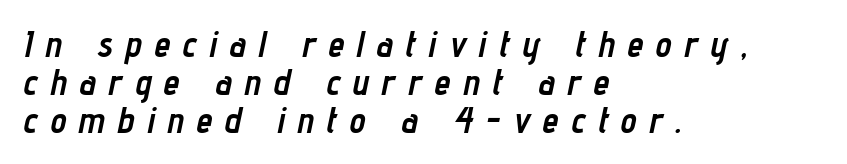
Character widths vary here, with narrow letters taking less room than wide ones. The axis of the letterforms is tilted away from vertical. Reading down the block, your eye returns to a fixed left position each line. A typesetter would call this leading minimal, almost set solid.
